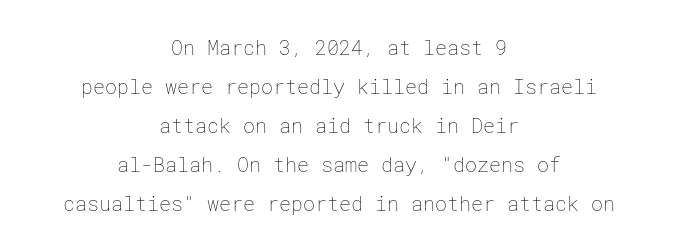
The image shows 20 px text type, upright; set centered, loose line spacing (1.95x), normal letter spacing, not underlined.
